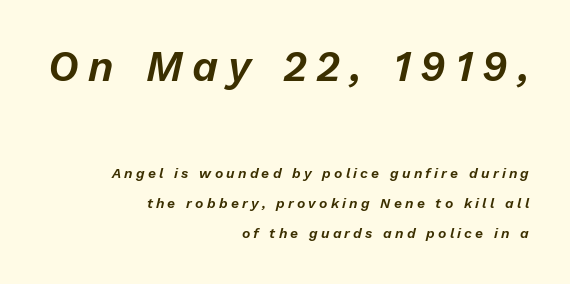
The image shows 42 px text type, italic (leaning right); set right-aligned, loose line spacing (2.14x), unusually wide letter spacing (+0.23 em), not underlined; the first (top) block is 3.0x larger; low stroke contrast and a medium x-height.
